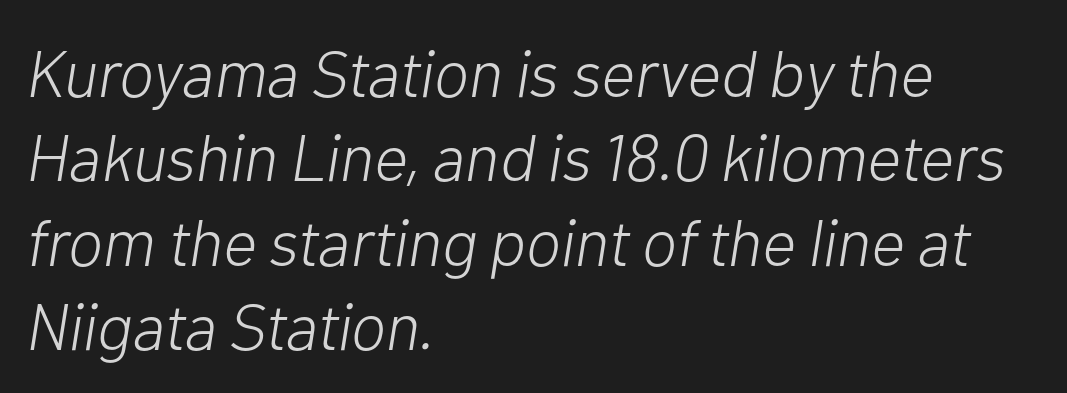
This rendering uses left alignment, leaving the right contour irregular. Regarding leading, the lines here are spaced in the standard way. Unmarked baselines from the first word to the last. Default kerning and tracking; the words read as compact shapes. The text carries the slant typical of an italic or oblique font.
